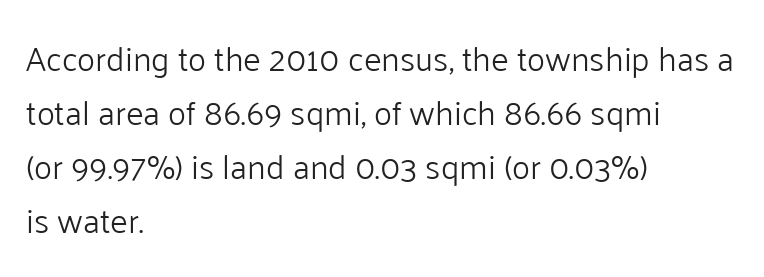
The image shows 34 px light sans-serif type, upright; set left-aligned, normal line spacing (1.59x), normal letter spacing, not underlined; low stroke contrast and a medium x-height.
